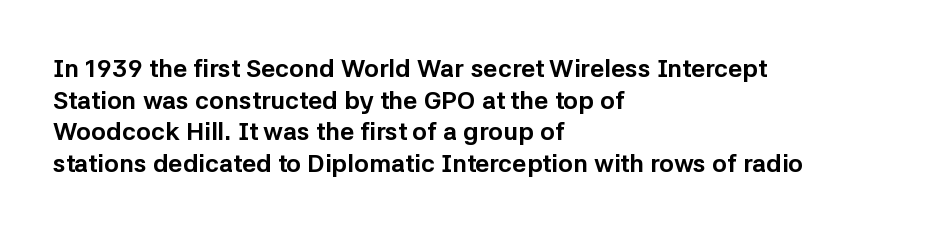
The image shows 25 px bold type, upright; set left-aligned, normal line spacing (1.27x), normal letter spacing, not underlined.
